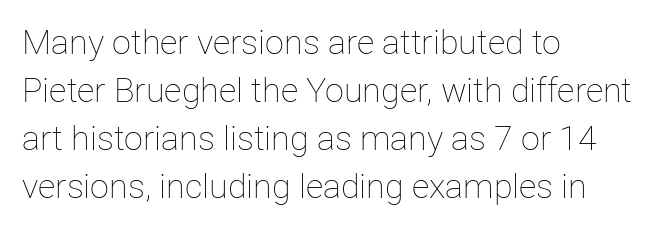
The image shows 34 px thin type, upright; set left-aligned, normal line spacing (1.41x), normal letter spacing, not underlined; low stroke contrast and a medium x-height.
